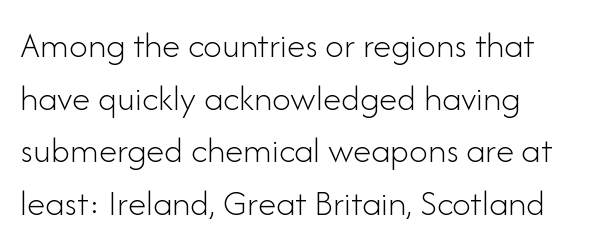
{"serif": "no", "italic": "no", "bold": "no", "weight": "light", "width": "normal", "stroke_contrast": "low", "x_height": "small", "monospaced": "no", "underline": "no", "align": "left", "line_spacing": "normal", "line_spacing_ratio": 1.42, "letter_spacing": "normal", "letter_spacing_em": 0.0, "glyph_px": 37}
